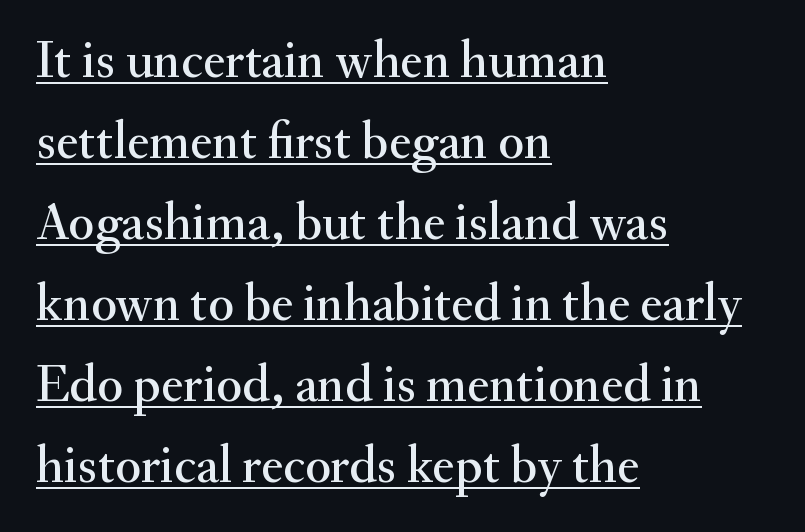
Q: Is the text italic (slanted)? A: No, it is upright.
Q: Is the typeface a serif or a sans-serif typeface? A: Serif.
Q: Is the text underlined? A: Yes.
Q: How is the paragraph aligned? A: Left-aligned.
Q: Is the spacing between letters normal or unusually wide? A: Normal.
Q: Is the spacing between lines tight, normal or loose? A: Normal.
Q: Width (condensed, normal, or wide)? A: Normal.
Q: Stroke contrast? A: Medium.
Q: x-height? A: Small.
Q: Monospaced? A: No.
